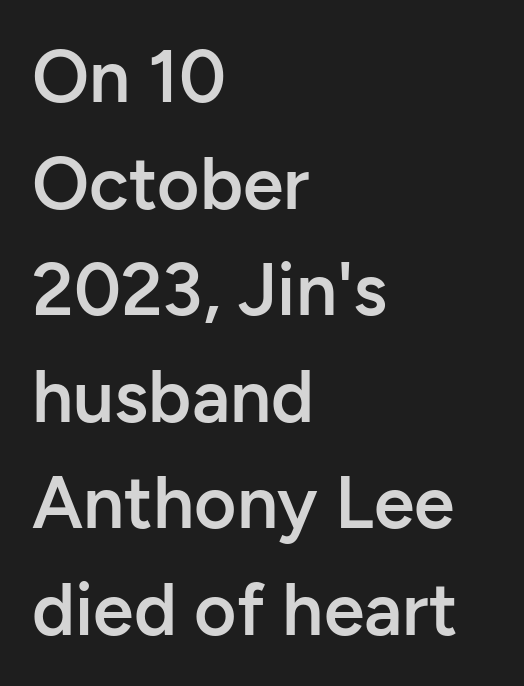
The image shows 73 px semibold sans-serif type, upright; set left-aligned, normal line spacing (1.46x), normal letter spacing, not underlined; low stroke contrast and a medium x-height.
